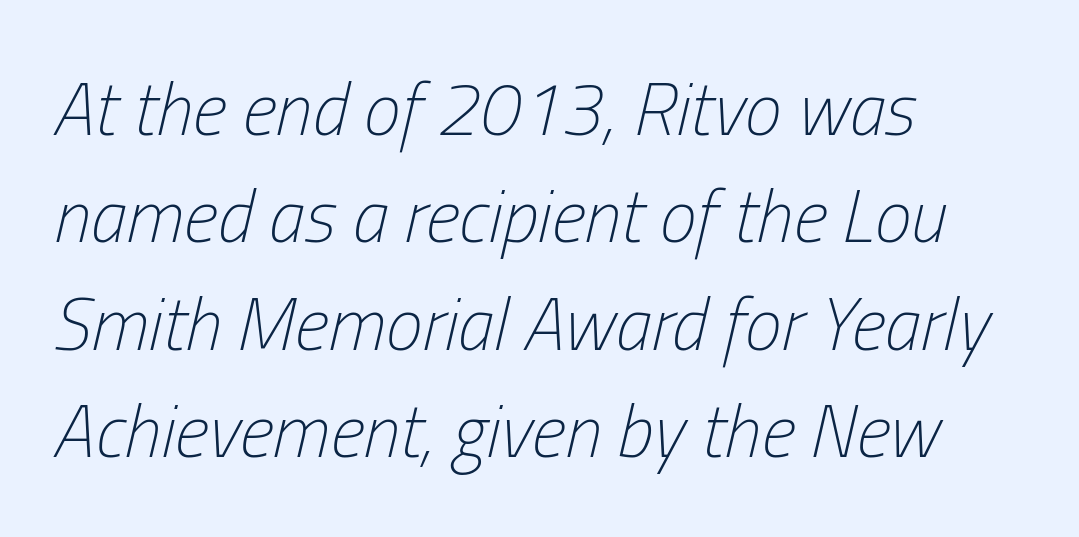
{"italic": "yes", "lean": "right", "slant_degrees": 13, "bold": "no", "weight": "light", "width": "condensed", "stroke_contrast": "low", "x_height": "medium", "monospaced": "no", "underline": "no", "align": "left", "line_spacing": "normal", "line_spacing_ratio": 1.45, "letter_spacing": "normal", "letter_spacing_em": 0.0, "glyph_px": 74}
